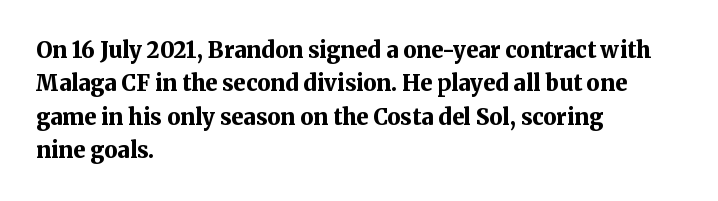
{"italic": "no", "bold": "yes", "underline": "no", "align": "left", "line_spacing": "normal", "line_spacing_ratio": 1.52, "letter_spacing": "normal", "letter_spacing_em": 0.0, "glyph_px": 22}
